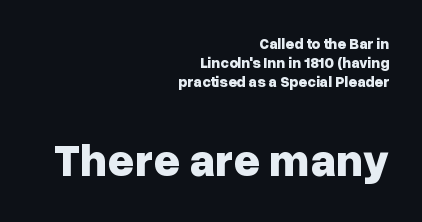
{"serif": "no", "italic": "no", "bold": "yes", "weight": "bold", "width": "normal", "stroke_contrast": "low", "x_height": "medium", "monospaced": "no", "underline": "no", "align": "right", "line_spacing": "normal", "line_spacing_ratio": 1.27, "letter_spacing": "normal", "letter_spacing_em": 0.0, "larger_block": "second", "size_ratio": 3.07, "glyph_px": 46}
